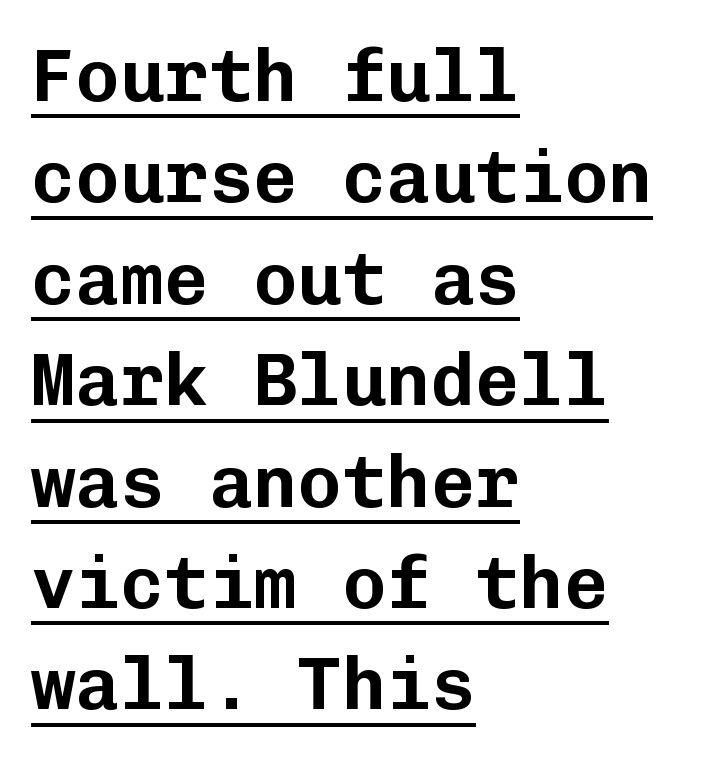
One-word summary of the alignment: left. Beneath each row of characters lies a ruled line. This is roman type, the default non-slanted kind. These lines are rendered in a fixed-pitch font. Serif or sans? Sans — the stroke terminals are bare.
